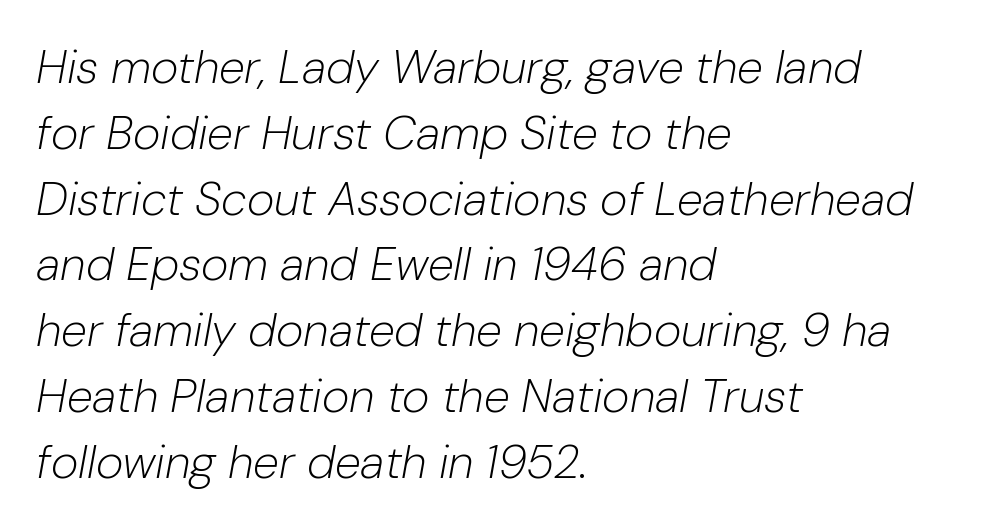
{"italic": "yes", "lean": "right", "slant_degrees": 10, "bold": "no", "weight": "light", "width": "normal", "stroke_contrast": "low", "x_height": "medium", "monospaced": "no", "underline": "no", "align": "left", "line_spacing": "normal", "line_spacing_ratio": 1.4, "letter_spacing": "normal", "letter_spacing_em": 0.0, "glyph_px": 47}
